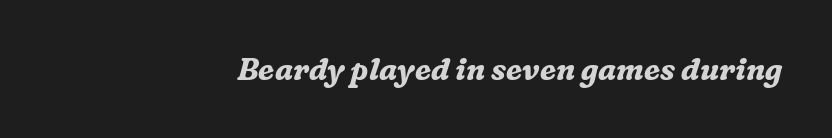
The image shows 30 px bold serif type, italic (leaning right); set right-aligned, normal letter spacing, not underlined; medium stroke contrast and a medium x-height.
